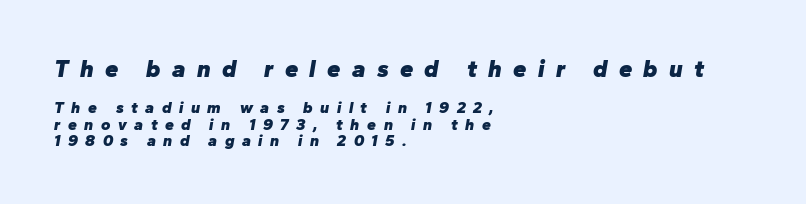
The image shows 24 px bold type, italic (leaning right); set left-aligned, tight line spacing (1.01x), unusually wide letter spacing (+0.47 em), not underlined; the first (top) block is 1.5x larger.
